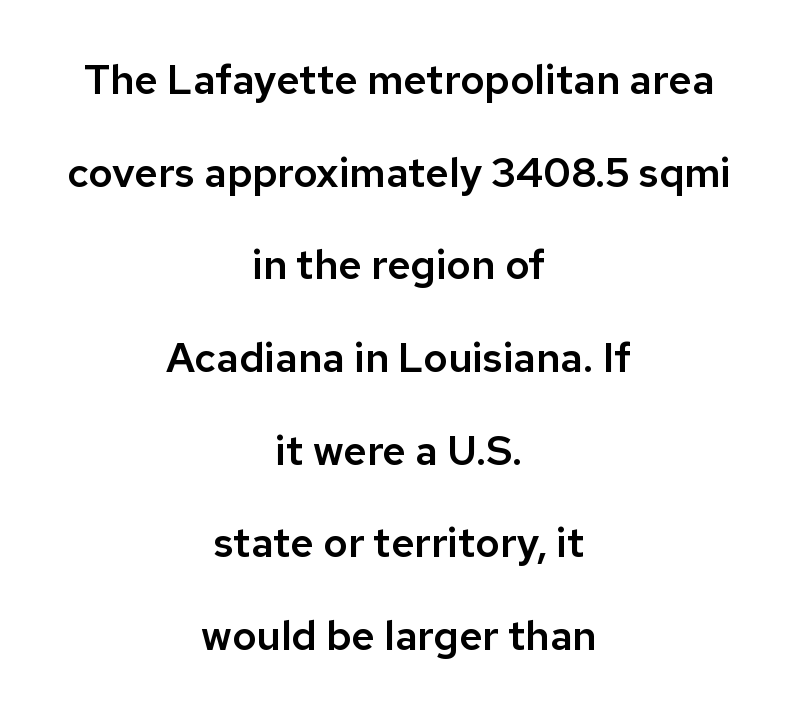
Q: Is the text italic (slanted)? A: No, it is upright.
Q: Is the typeface a serif or a sans-serif typeface? A: Sans-serif.
Q: Is the text underlined? A: No.
Q: How is the paragraph aligned? A: Centered.
Q: Is the spacing between letters normal or unusually wide? A: Normal.
Q: Is the spacing between lines tight, normal or loose? A: Loose.
Q: Width (condensed, normal, or wide)? A: Normal.
Q: Stroke contrast? A: Low.
Q: x-height? A: Medium.
Q: Monospaced? A: No.
